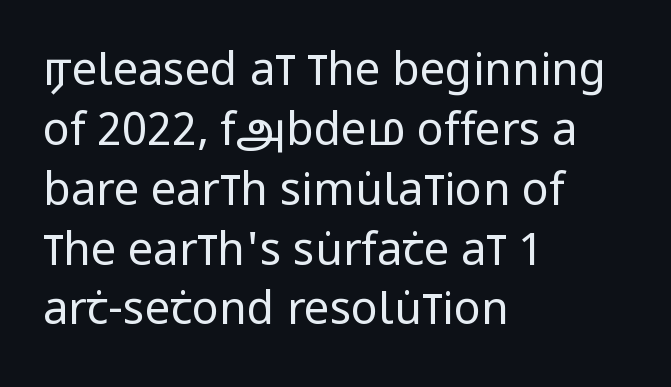
{"serif": "no", "italic": "no", "bold": "no", "weight": "regular", "width": "condensed", "stroke_contrast": "low", "x_height": "large", "monospaced": "no", "underline": "no", "align": "left", "line_spacing": "normal", "line_spacing_ratio": 1.33, "letter_spacing": "normal", "letter_spacing_em": 0.0, "glyph_px": 45}
